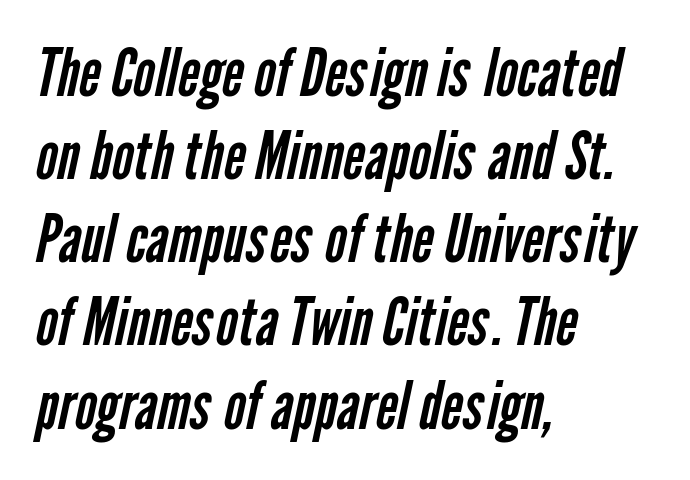
{"serif": "no", "bold": "no", "weight": "regular", "width": "condensed", "stroke_contrast": "low", "x_height": "medium", "monospaced": "no", "underline": "no", "align": "left", "line_spacing": "normal", "line_spacing_ratio": 1.26, "letter_spacing": "normal", "letter_spacing_em": 0.0, "glyph_px": 66}
